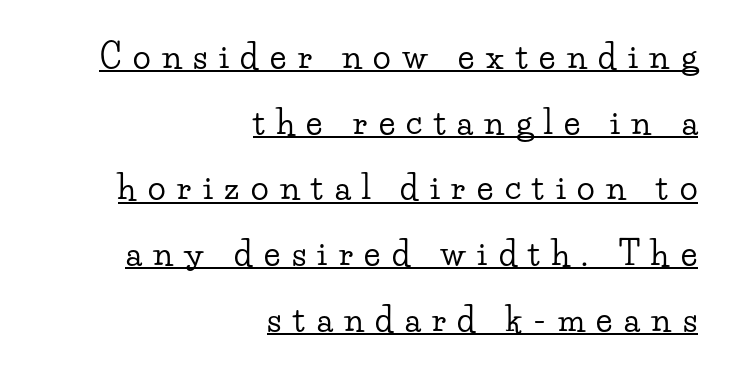
The image shows 33 px wide serif type, upright; set right-aligned, loose line spacing (1.99x), unusually wide letter spacing (+0.35 em), underlined; low stroke contrast and a small x-height.
